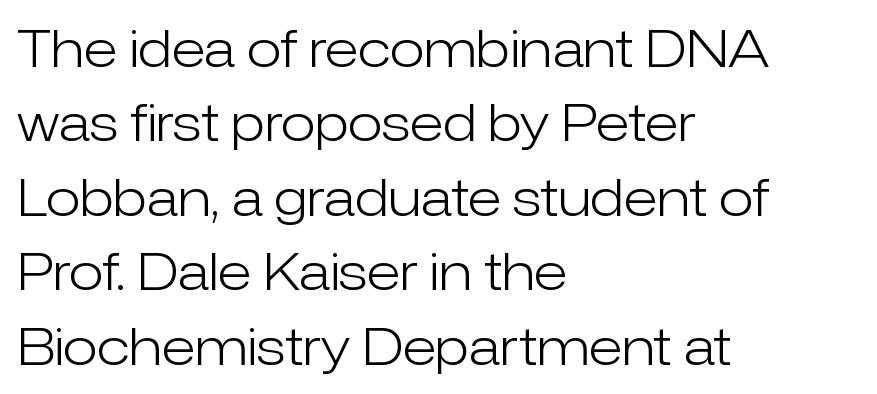
The rendering keeps characters at their native spacing. Vertically, the passage feels balanced, rows spaced as you'd expect. Observe the absence of serifs on each vertical stroke in this sample. Honestly, there is no underline to notice here at all. The setting favours the left margin, as ordinary paragraphs usually do. This is not heavy type; no bold has been used.
